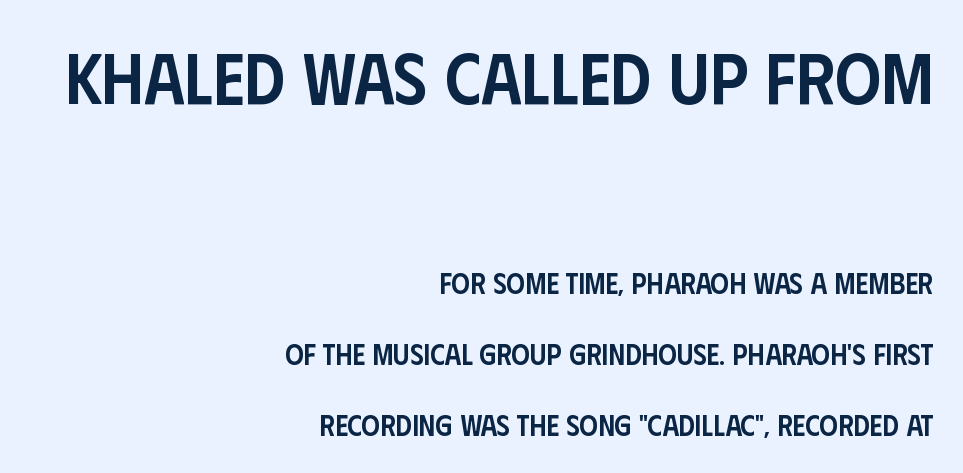
The image shows 72 px semibold, condensed sans-serif type, upright; set right-aligned, loose line spacing (2.45x), normal letter spacing, not underlined; the first (top) block is 2.48x larger; low stroke contrast and a large x-height.
